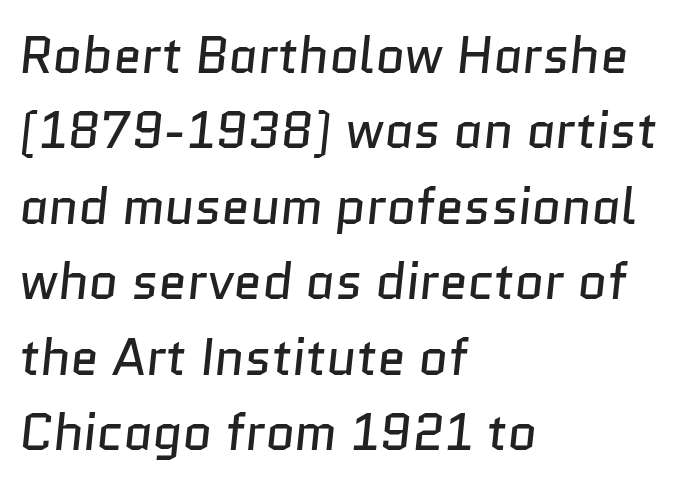
Q: Is the text bold? A: No.
Q: Is the typeface a serif or a sans-serif typeface? A: Sans-serif.
Q: Is the text underlined? A: No.
Q: How is the paragraph aligned? A: Left-aligned.
Q: Is the spacing between letters normal or unusually wide? A: Normal.
Q: Is the spacing between lines tight, normal or loose? A: Normal.
Q: Width (condensed, normal, or wide)? A: Normal.
Q: Stroke contrast? A: Low.
Q: x-height? A: Medium.
Q: Monospaced? A: No.
